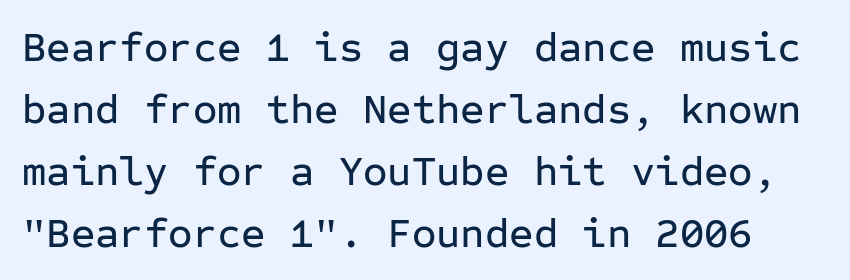
The image shows 42 px sans-serif type, upright, monospaced; set normal line spacing (1.48x), normal letter spacing, not underlined; low stroke contrast and a medium x-height.
